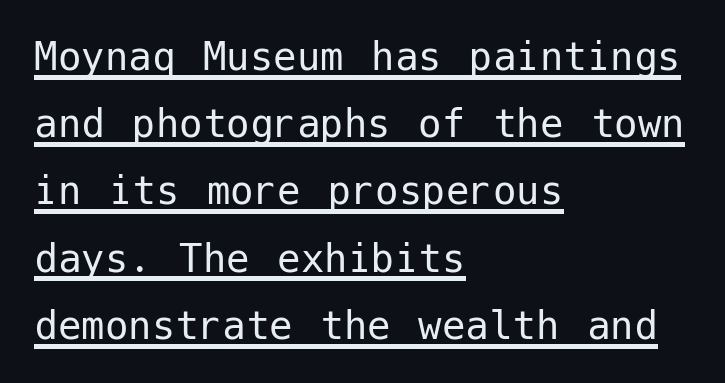
Style check: upright. Notice how the passage keeps a crisp vertical edge on the left only. The letterforms sit at book weight or below. What's the leading like? Ordinary, nothing unusual. Caption: standard tracking, unaltered. No feet cap the strokes, marking this as sans-serif type.
